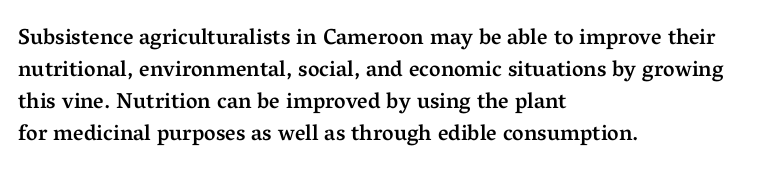
The image shows 22 px text type, upright; set left-aligned, normal line spacing (1.46x), normal letter spacing, not underlined.
